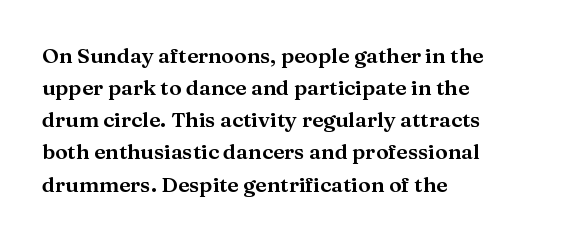
The image shows 21 px text type, upright; set left-aligned, normal line spacing (1.53x), normal letter spacing, not underlined.
